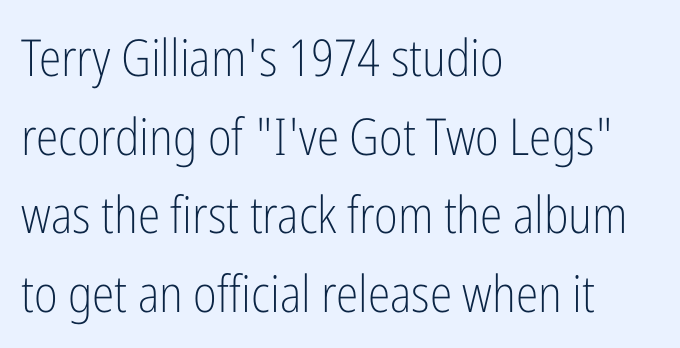
Q: Is the text bold? A: No.
Q: Is the text italic (slanted)? A: No, it is upright.
Q: Is the typeface a serif or a sans-serif typeface? A: Sans-serif.
Q: Is the text underlined? A: No.
Q: How is the paragraph aligned? A: Left-aligned.
Q: Is the spacing between letters normal or unusually wide? A: Normal.
Q: Is the spacing between lines tight, normal or loose? A: Normal.
Q: Width (condensed, normal, or wide)? A: Condensed.
Q: Stroke contrast? A: Low.
Q: x-height? A: Medium.
Q: Monospaced? A: No.
